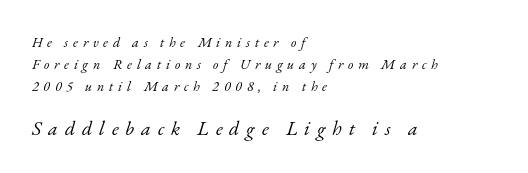
Slant detected: the letters are inclined. The rendering enlarges the type as you move from the upper chunk to the lower. Leading matches the norm, producing a regular column. Tracking value appears strongly positive — letters spread wide.
